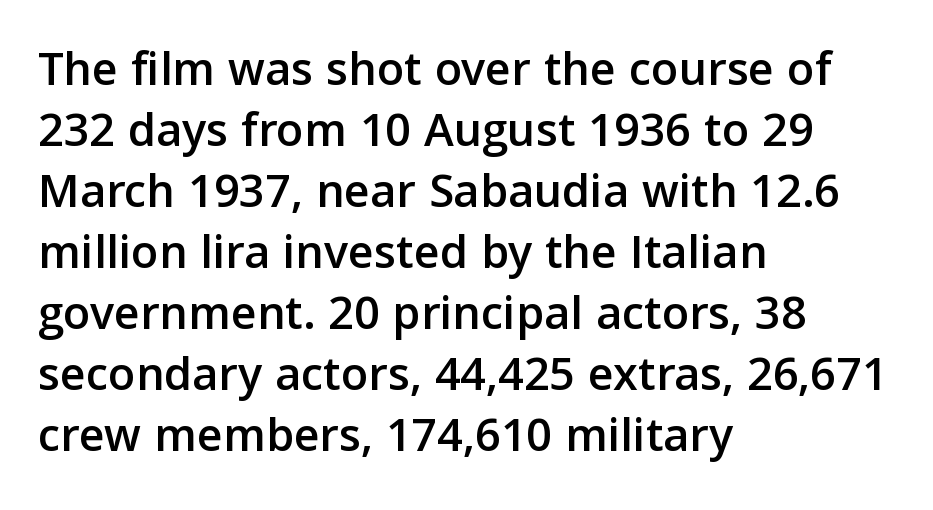
{"serif": "no", "italic": "no", "width": "normal", "stroke_contrast": "low", "x_height": "medium", "monospaced": "no", "underline": "no", "align": "left", "line_spacing_ratio": 1.22, "letter_spacing": "normal", "letter_spacing_em": 0.0, "glyph_px": 50}
